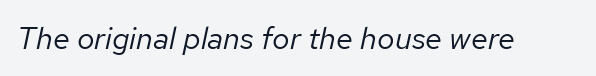
Q: Is the text bold? A: No.
Q: Is the text italic (slanted)? A: Yes, it leans right by about 12 degrees.
Q: Is the text underlined? A: No.
Q: Is the spacing between letters normal or unusually wide? A: Normal.
Q: Width (condensed, normal, or wide)? A: Normal.
Q: Stroke contrast? A: Low.
Q: x-height? A: Medium.
Q: Monospaced? A: No.
